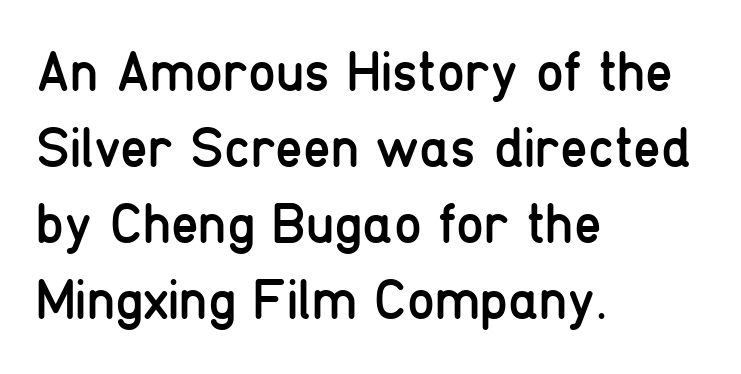
The image shows 56 px regular-weight, condensed sans-serif type, upright; set left-aligned, normal line spacing (1.36x), normal letter spacing, not underlined; low stroke contrast and a medium x-height.
